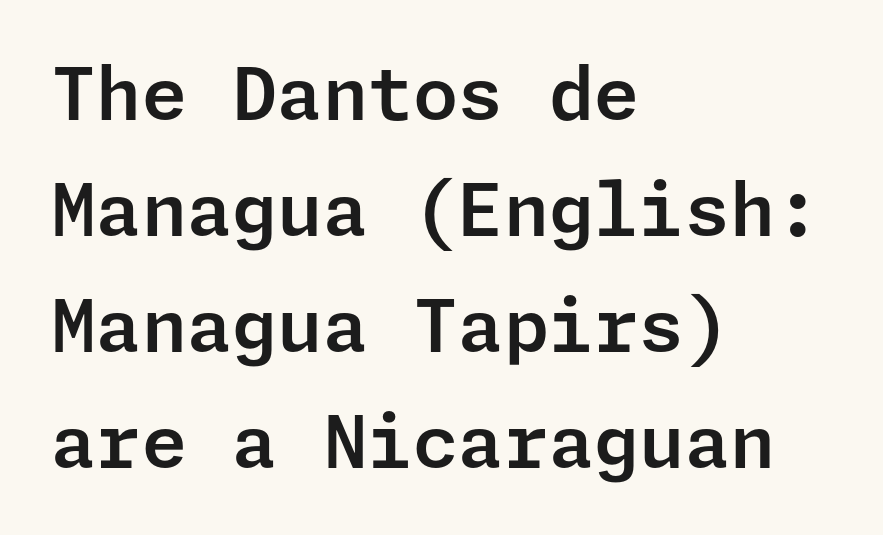
The image shows 73 px sans-serif type, upright; set left-aligned, normal line spacing (1.59x), normal letter spacing, not underlined; low stroke contrast and a medium x-height.
